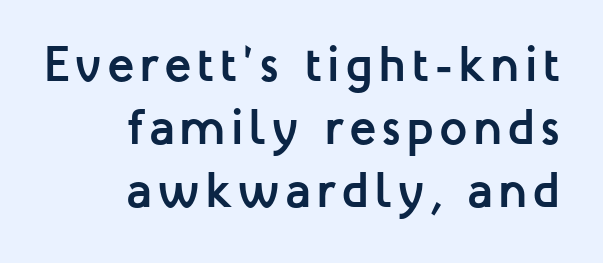
Q: Is the text bold? A: Yes.
Q: Is the text italic (slanted)? A: No, it is upright.
Q: Is the typeface a serif or a sans-serif typeface? A: Sans-serif.
Q: Is the text underlined? A: No.
Q: How is the paragraph aligned? A: Right-aligned.
Q: Is the spacing between lines tight, normal or loose? A: Normal.
Q: Width (condensed, normal, or wide)? A: Normal.
Q: Stroke contrast? A: Low.
Q: x-height? A: Medium.
Q: Monospaced? A: No.
